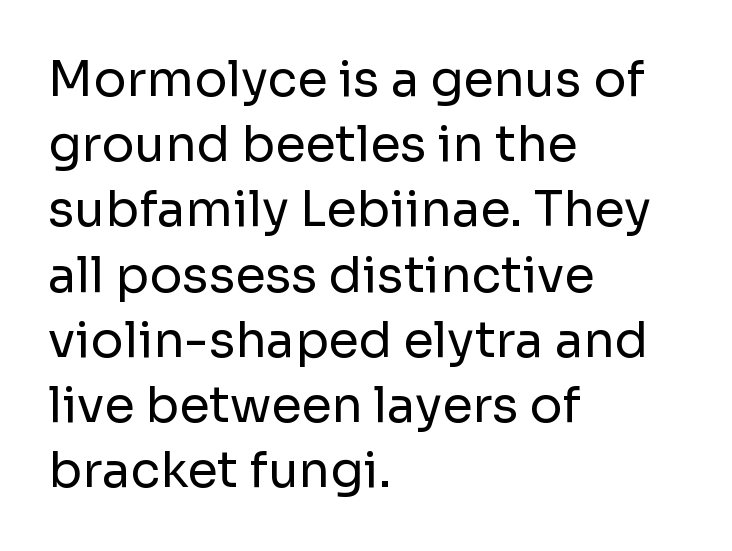
Q: Is the text bold? A: No.
Q: Is the text italic (slanted)? A: No, it is upright.
Q: Is the typeface a serif or a sans-serif typeface? A: Sans-serif.
Q: Is the text underlined? A: No.
Q: How is the paragraph aligned? A: Left-aligned.
Q: Is the spacing between letters normal or unusually wide? A: Normal.
Q: Is the spacing between lines tight, normal or loose? A: Normal.
Q: Width (condensed, normal, or wide)? A: Normal.
Q: Stroke contrast? A: Low.
Q: x-height? A: Medium.
Q: Monospaced? A: No.
